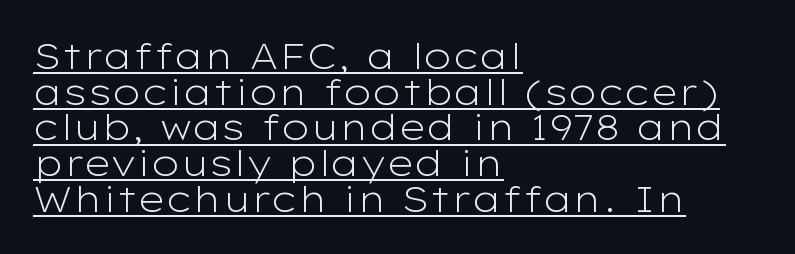
{"serif": "no", "italic": "no", "bold": "no", "weight": "light", "width": "wide", "stroke_contrast": "low", "x_height": "medium", "monospaced": "no", "underline": "yes", "align": "left", "line_spacing": "tight", "line_spacing_ratio": 0.99, "letter_spacing": "normal", "letter_spacing_em": 0.0, "glyph_px": 36}
